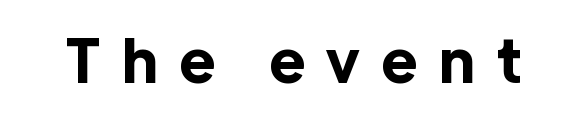
Ascenders rise straight up at ninety degrees. Note the varied advance widths — an 'i' is clearly narrower than an 'm'. Short note: letters widely spaced. The passage shown is typeset with a sans-serif family. Any mark beneath the type? The region is blank.
